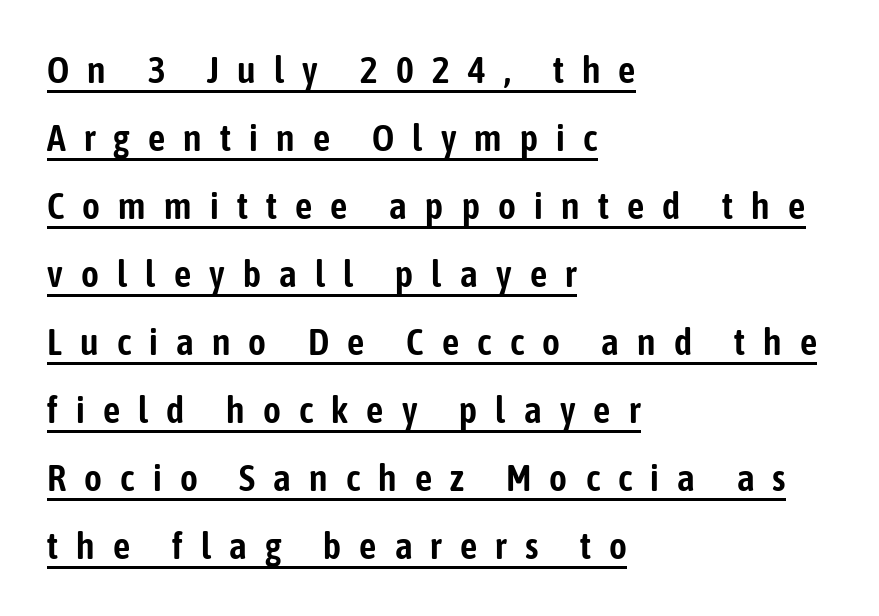
The image shows 38 px condensed sans-serif type, upright; set left-aligned, line spacing 1.79x, unusually wide letter spacing (+0.48 em), underlined; low stroke contrast and a medium x-height.
